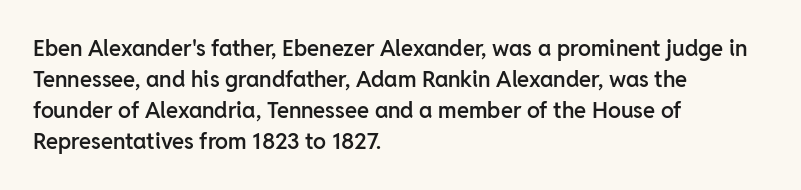
Does extra space separate the letters? No, they use regular spacing. Italic? Not at all — the glyphs are vertical. Notice how the passage keeps a crisp vertical edge on the left only. In terms of leading, this rendering sits right in the middle.
